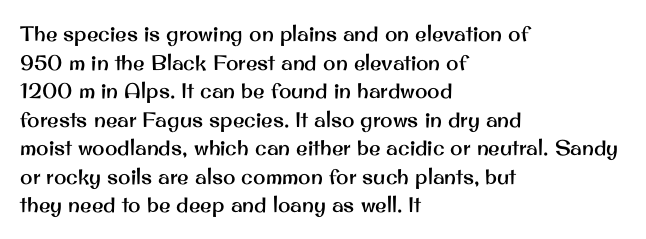
Q: Is the text italic (slanted)? A: No, it is upright.
Q: Is the text underlined? A: No.
Q: How is the paragraph aligned? A: Left-aligned.
Q: Is the spacing between letters normal or unusually wide? A: Normal.
Q: Is the spacing between lines tight, normal or loose? A: Normal.
